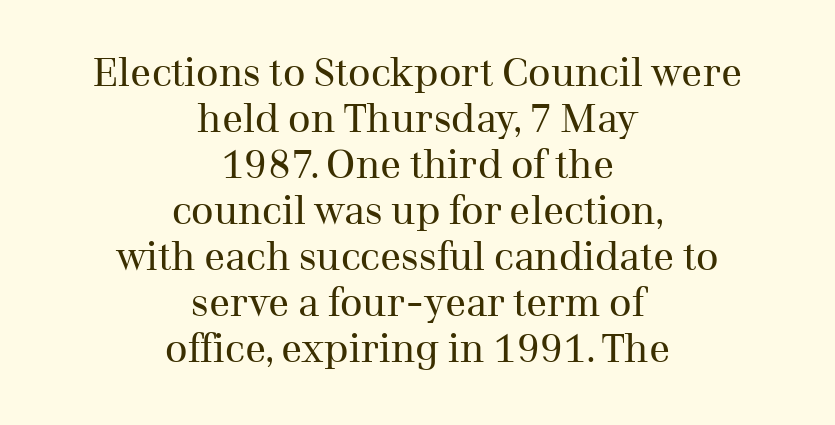
The line texture is even and compact thanks to regular tracking. Ordinary non-slanted type is in use. These lines are rendered in a variable-pitch font. Small tapered or slab feet sit at the stroke ends, so this counts as serif. Horizontal alignment here is central, giving a formal, balanced look. The font is comparable to plain body text, perhaps lighter.
